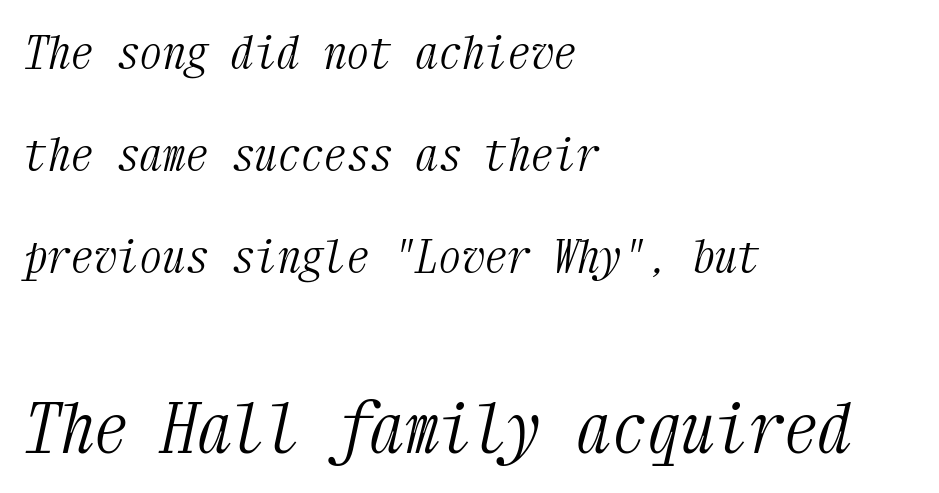
{"serif": "yes", "italic": "yes", "lean": "right", "slant_degrees": 12, "bold": "no", "weight": "light", "width": "condensed", "stroke_contrast": "medium", "x_height": "medium", "monospaced": "yes", "underline": "no", "align": "left", "line_spacing": "loose", "line_spacing_ratio": 2.22, "letter_spacing": "normal", "letter_spacing_em": 0.0, "larger_block": "second", "size_ratio": 1.5, "glyph_px": 69}
